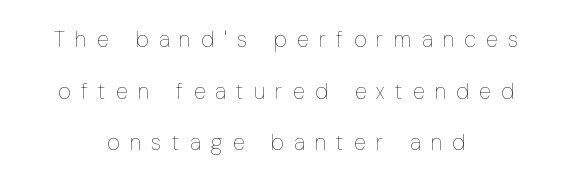
The image shows 22 px text type, upright; set centered, loose line spacing (2.35x), unusually wide letter spacing (+0.47 em), not underlined.
